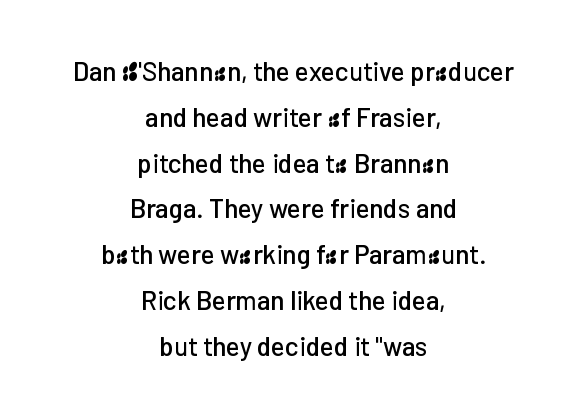
The image shows 26 px text type, upright; set centered, line spacing 1.76x, normal letter spacing, not underlined.
